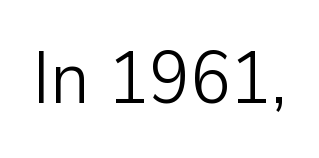
The image shows 74 px light sans-serif type, upright; set normal letter spacing, not underlined; low stroke contrast and a medium x-height.
